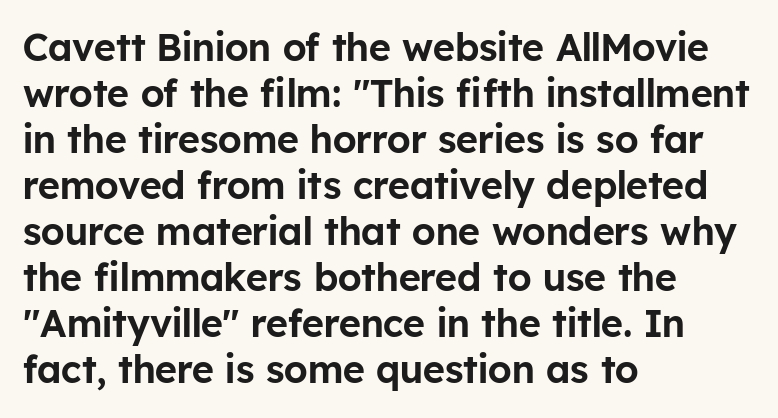
{"serif": "no", "italic": "no", "width": "normal", "stroke_contrast": "low", "x_height": "medium", "monospaced": "no", "underline": "no", "align": "left", "line_spacing_ratio": 1.21, "letter_spacing": "normal", "letter_spacing_em": 0.0, "glyph_px": 38}
